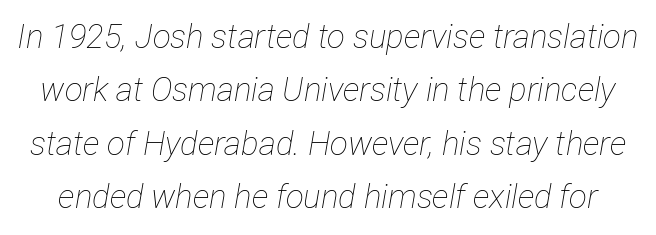
Q: Is the text bold? A: No.
Q: Is the text italic (slanted)? A: Yes, it leans right by about 12 degrees.
Q: Is the text underlined? A: No.
Q: Is the spacing between letters normal or unusually wide? A: Normal.
Q: Is the spacing between lines tight, normal or loose? A: Normal.
Q: Width (condensed, normal, or wide)? A: Condensed.
Q: Stroke contrast? A: Low.
Q: x-height? A: Medium.
Q: Monospaced? A: No.
